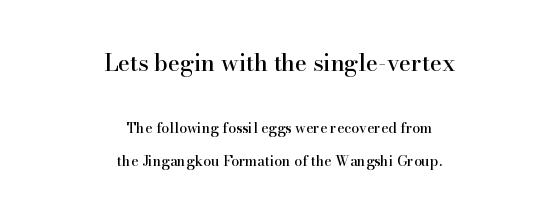
Q: Is the text italic (slanted)? A: No, it is upright.
Q: Is the text underlined? A: No.
Q: How is the paragraph aligned? A: Centered.
Q: Is the spacing between letters normal or unusually wide? A: Normal.
Q: Is the spacing between lines tight, normal or loose? A: Loose.
Q: Which block of text is set in a larger size, the first (top) or the second (bottom)? A: The first (top) one.
